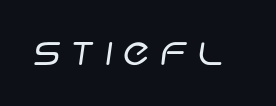
A clean baseline with only descenders dipping below it. The rendering uses natural spacing where letterforms have individual widths. A typesetter would label this face a sans. The tracking jumps out immediately: characters are airy and widely separated.
